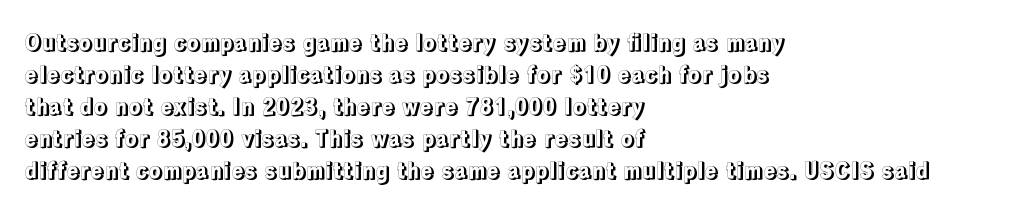
These lines were composed using upright roman letters. If you drew a ruler down the left edge, every line would touch it. In terms of leading, this rendering sits right in the middle. These lines keep a tight, regular rhythm from letter to letter. The glyphs are unaccompanied by any horizontal stroke below them.
